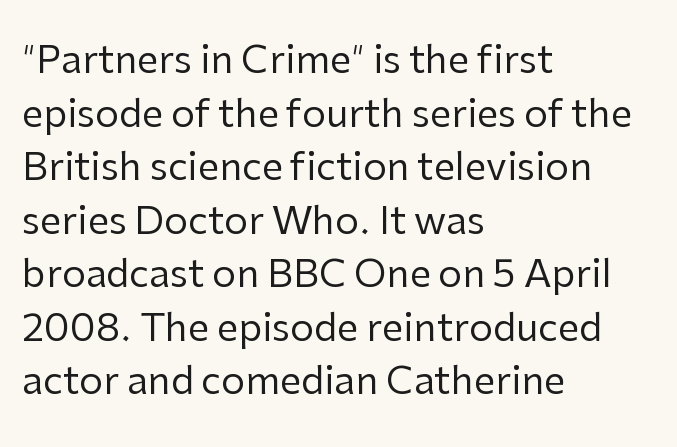
Q: Is the text bold? A: No.
Q: Is the text italic (slanted)? A: No, it is upright.
Q: Is the typeface a serif or a sans-serif typeface? A: Sans-serif.
Q: Is the text underlined? A: No.
Q: How is the paragraph aligned? A: Left-aligned.
Q: Is the spacing between letters normal or unusually wide? A: Normal.
Q: Is the spacing between lines tight, normal or loose? A: Normal.
Q: Width (condensed, normal, or wide)? A: Normal.
Q: Stroke contrast? A: Low.
Q: x-height? A: Medium.
Q: Monospaced? A: No.
